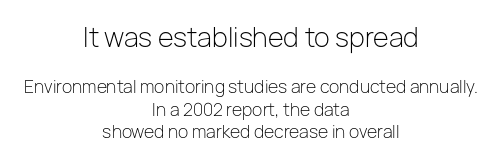
A typesetter would call this zero additional tracking. Italic: no, the glyphs are upright roman. Which of the two is more prominent by size? The first, at the top. A centered setting, common on invitations and titles, is used for this passage. A clean baseline with only descenders dipping below it. Stroke thickness stays within the range of a standard reading face or lighter.
